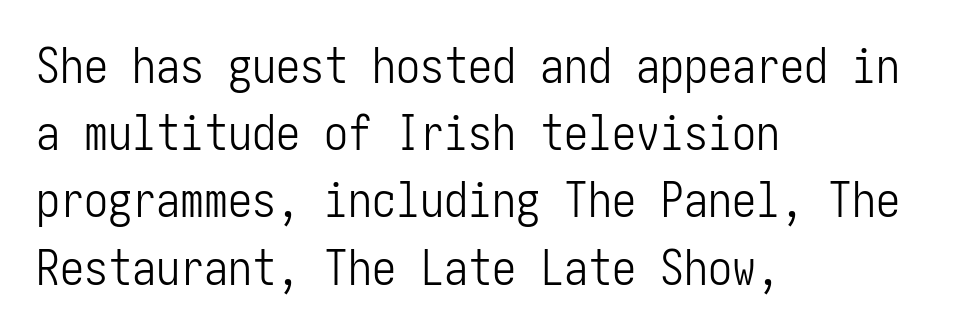
The image shows 48 px light, condensed sans-serif type, upright; set left-aligned, normal line spacing (1.4x), normal letter spacing, not underlined; low stroke contrast and a medium x-height.
